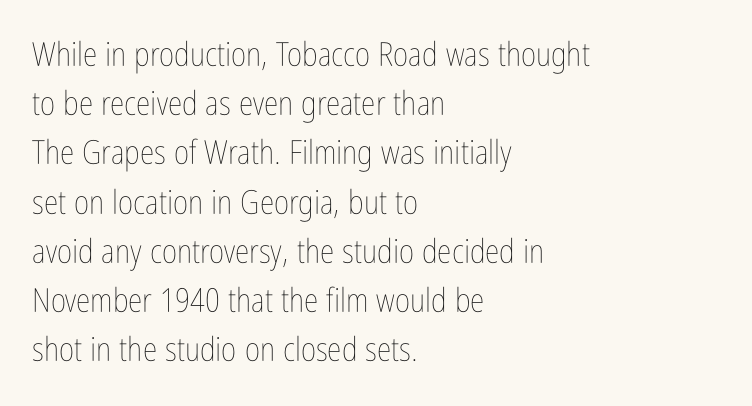
The image shows 33 px thin, condensed type, upright; set left-aligned, normal line spacing (1.49x), normal letter spacing, not underlined; low stroke contrast and a medium x-height.
